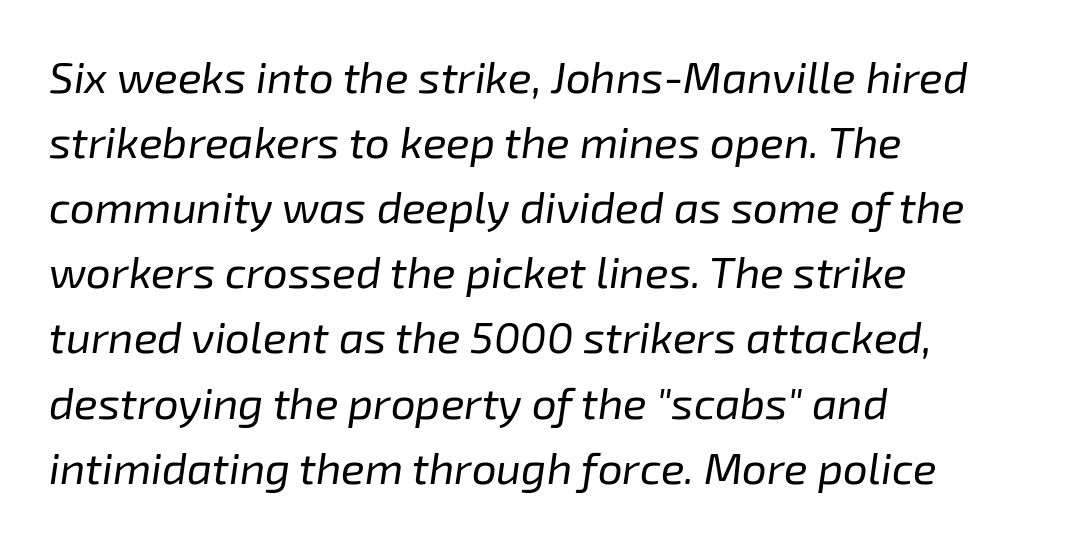
Q: Is the text bold? A: No.
Q: Is the text italic (slanted)? A: Yes, it leans right by about 8 degrees.
Q: Is the text underlined? A: No.
Q: How is the paragraph aligned? A: Left-aligned.
Q: Is the spacing between letters normal or unusually wide? A: Normal.
Q: Is the spacing between lines tight, normal or loose? A: Normal.
Q: Width (condensed, normal, or wide)? A: Normal.
Q: Stroke contrast? A: Low.
Q: x-height? A: Medium.
Q: Monospaced? A: No.
